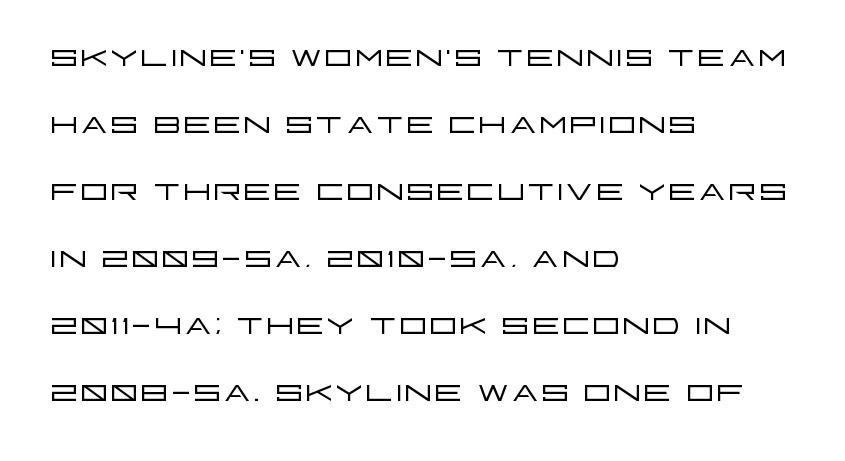
{"serif": "no", "italic": "no", "bold": "no", "weight": "light", "width": "wide", "stroke_contrast": "low", "x_height": "large", "monospaced": "no", "underline": "no", "align": "left", "line_spacing": "normal", "line_spacing_ratio": 1.49, "letter_spacing": "normal", "letter_spacing_em": 0.0, "glyph_px": 45}
